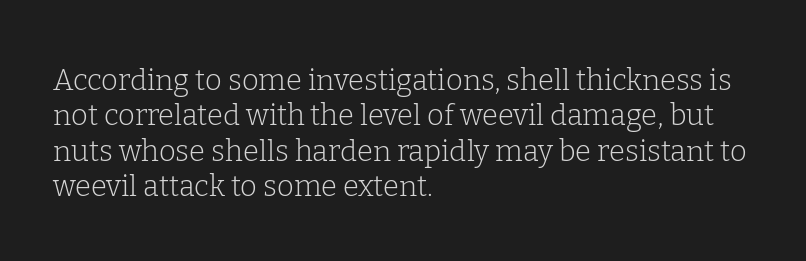
Q: Is the text bold? A: No.
Q: Is the text italic (slanted)? A: No, it is upright.
Q: Is the typeface a serif or a sans-serif typeface? A: Serif.
Q: Is the text underlined? A: No.
Q: How is the paragraph aligned? A: Left-aligned.
Q: Is the spacing between letters normal or unusually wide? A: Normal.
Q: Width (condensed, normal, or wide)? A: Normal.
Q: Stroke contrast? A: Low.
Q: x-height? A: Medium.
Q: Monospaced? A: No.
